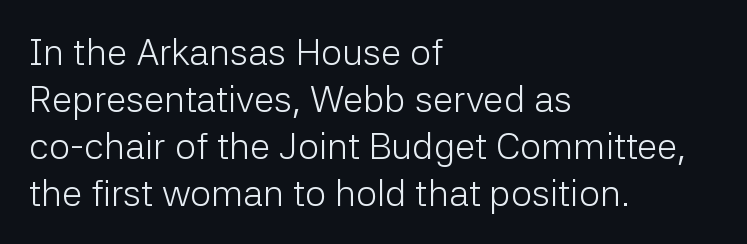
The image shows 37 px light sans-serif type, upright; set left-aligned, normal line spacing (1.27x), normal letter spacing, not underlined; low stroke contrast and a medium x-height.
